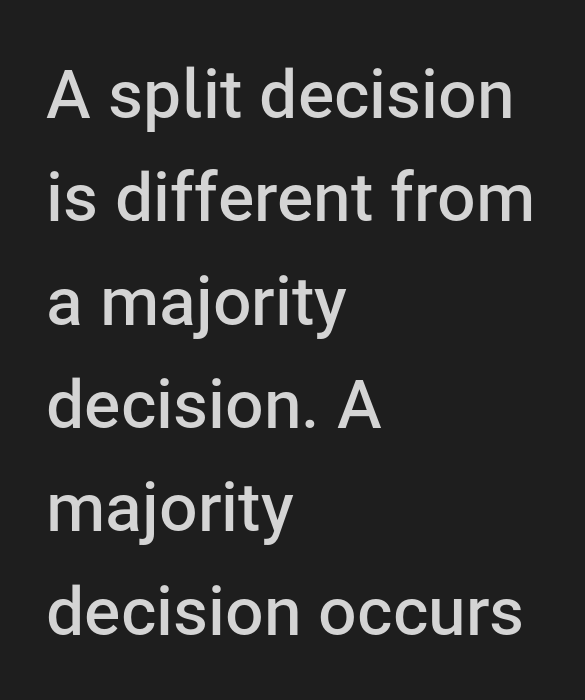
Q: Is the text bold? A: Semi-bold.
Q: Is the text italic (slanted)? A: No, it is upright.
Q: Is the typeface a serif or a sans-serif typeface? A: Sans-serif.
Q: Is the text underlined? A: No.
Q: How is the paragraph aligned? A: Left-aligned.
Q: Is the spacing between letters normal or unusually wide? A: Normal.
Q: Is the spacing between lines tight, normal or loose? A: Normal.
Q: Width (condensed, normal, or wide)? A: Normal.
Q: Stroke contrast? A: Low.
Q: x-height? A: Medium.
Q: Monospaced? A: No.
